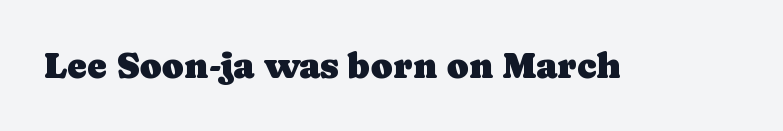
Has an underline been added? It has not. Yep, those are serifs on the letters. These lines keep a tight, regular rhythm from letter to letter. Rendered with straight, roman letterforms. This sample has the flowing, uneven cadence of proportional lettering.
